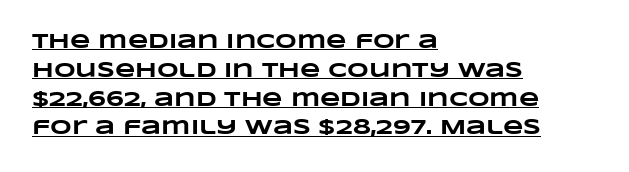
Q: Is the text bold? A: Yes.
Q: Is the text underlined? A: Yes.
Q: How is the paragraph aligned? A: Left-aligned.
Q: Is the spacing between letters normal or unusually wide? A: Normal.
Q: Is the spacing between lines tight, normal or loose? A: Normal.
